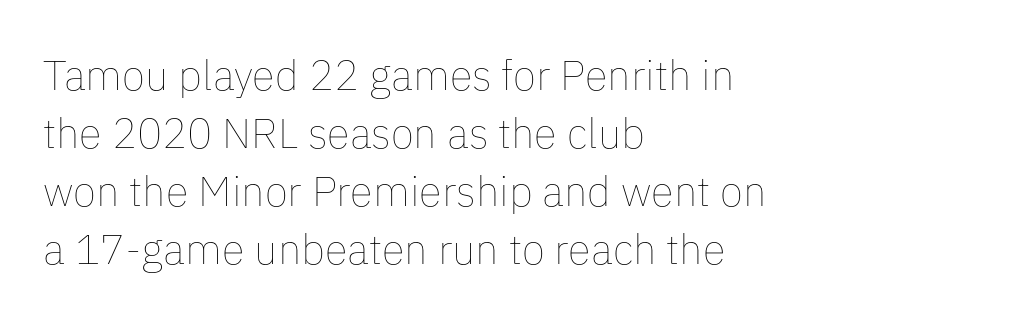
{"italic": "no", "bold": "no", "weight": "thin", "width": "normal", "stroke_contrast": "low", "x_height": "medium", "monospaced": "no", "underline": "no", "align": "left", "line_spacing": "normal", "line_spacing_ratio": 1.38, "letter_spacing": "normal", "letter_spacing_em": 0.0, "glyph_px": 42}
